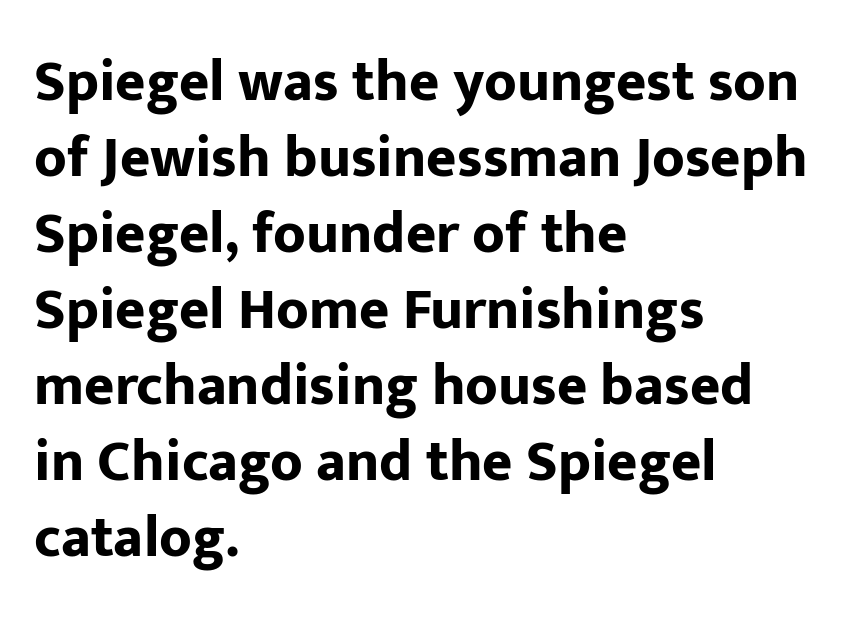
Q: Is the text bold? A: Yes.
Q: Is the text italic (slanted)? A: No, it is upright.
Q: Is the typeface a serif or a sans-serif typeface? A: Sans-serif.
Q: Is the text underlined? A: No.
Q: How is the paragraph aligned? A: Left-aligned.
Q: Is the spacing between letters normal or unusually wide? A: Normal.
Q: Is the spacing between lines tight, normal or loose? A: Normal.
Q: Width (condensed, normal, or wide)? A: Normal.
Q: Stroke contrast? A: Low.
Q: x-height? A: Medium.
Q: Monospaced? A: No.
